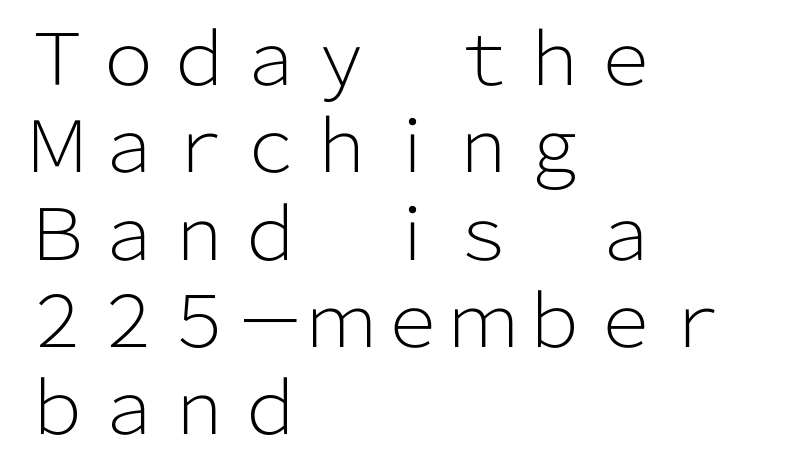
Weight: regular or lighter. This sample uses a sans-serif face. This rendering features lettering with no underline. Casual observation: everything's shoved over to the left. This sample uses an upright cut, with every glyph sitting square on the baseline. Each letter keeps its own natural width here, so spacing adapts to shape.
